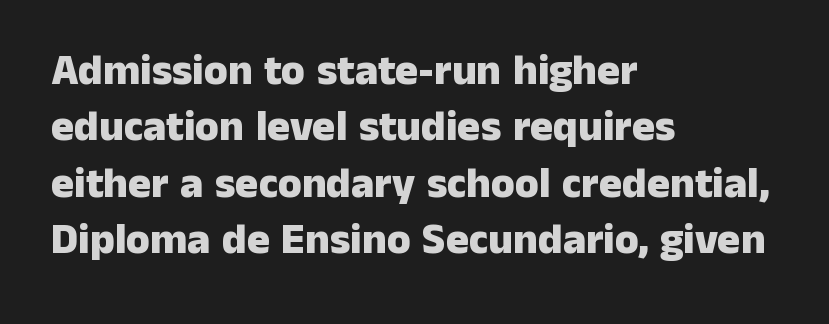
The image shows 43 px heavy sans-serif type, upright; set left-aligned, normal line spacing (1.31x), normal letter spacing, not underlined; low stroke contrast and a medium x-height.
